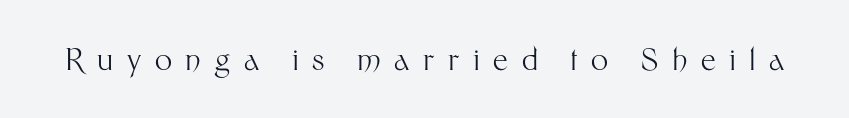
On a weight scale, this lands at 450 or below. These lines are composed in type without serifs. Characters follow at a spacing far wider than the type designer built in. This is the regular roman posture of the typeface. The strip under each line holds only bare page. Varying glyph widths throughout — classic text-font behaviour.
